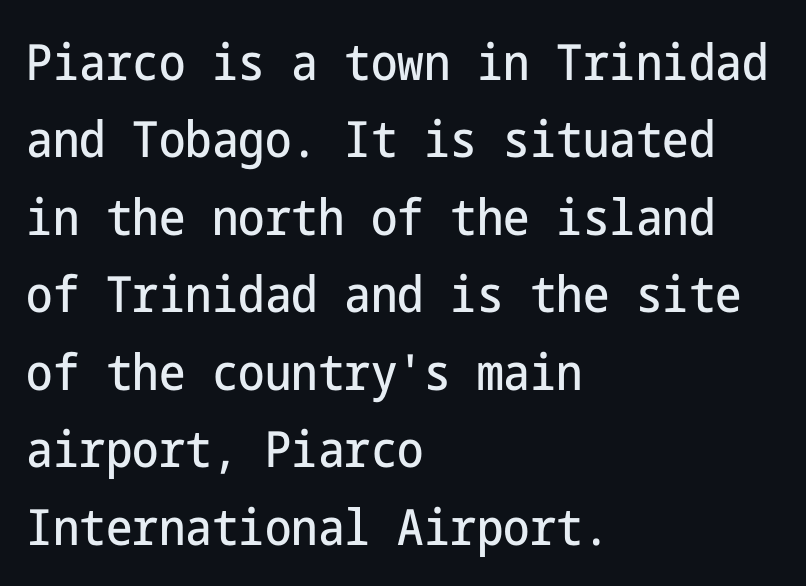
The image shows 50 px condensed sans-serif type, upright; set left-aligned, normal line spacing (1.55x), normal letter spacing, not underlined; low stroke contrast and a medium x-height.
